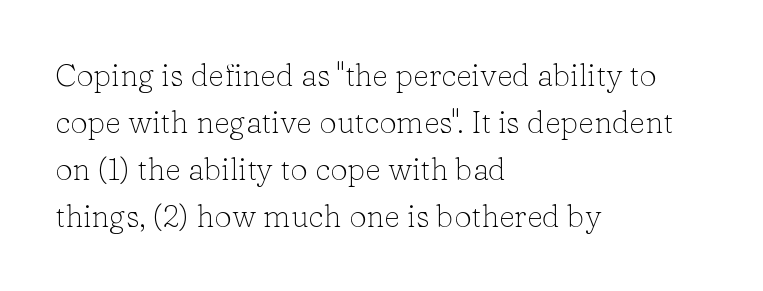
{"serif": "yes", "italic": "no", "bold": "no", "weight": "light", "width": "normal", "stroke_contrast": "low", "x_height": "medium", "monospaced": "no", "underline": "no", "align": "left", "line_spacing": "normal", "line_spacing_ratio": 1.52, "letter_spacing": "normal", "letter_spacing_em": 0.0, "glyph_px": 31}
